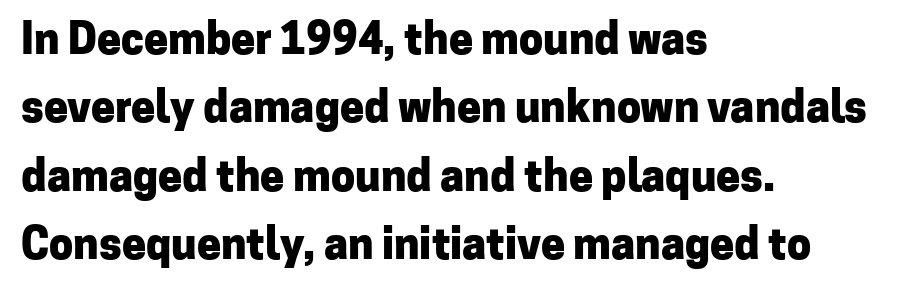
Glyph-to-glyph distance matches everyday printed text. Leftover space on each line is placed entirely after the last word. Do the characters align in a grid? No, the font is proportional. Look at the stroke-to-counter ratio: heavy, a bold. This is roman type, the default non-slanted kind.
